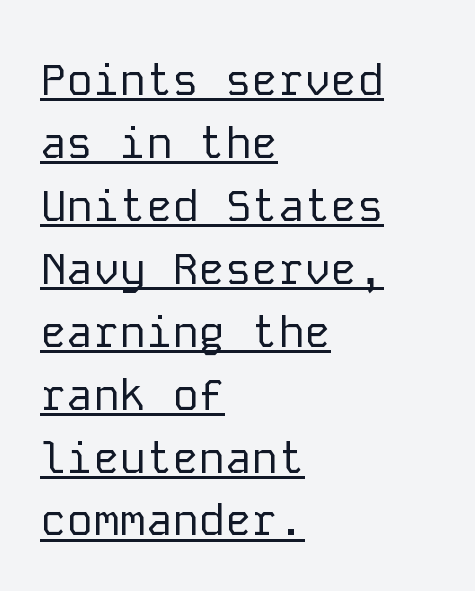
The passage is arranged the way most books set body copy — flush left. This block has exactly the height ordinary leading produces. Students, note that the glyphs here touch the page at normal intervals. The font is comparable to plain body text, perhaps lighter.
